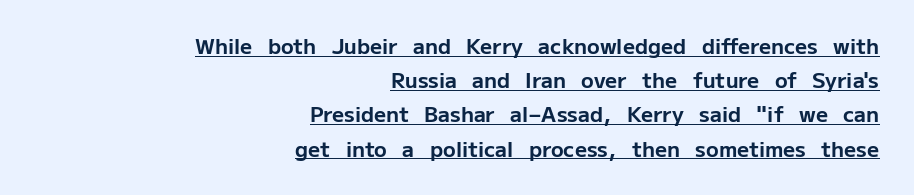
Between one letter and the next there's only the usual sliver of space. Each new line begins a customary step beneath the previous one. Chunky letters — that's bold for sure. A roman cut, with each character standing at attention.
